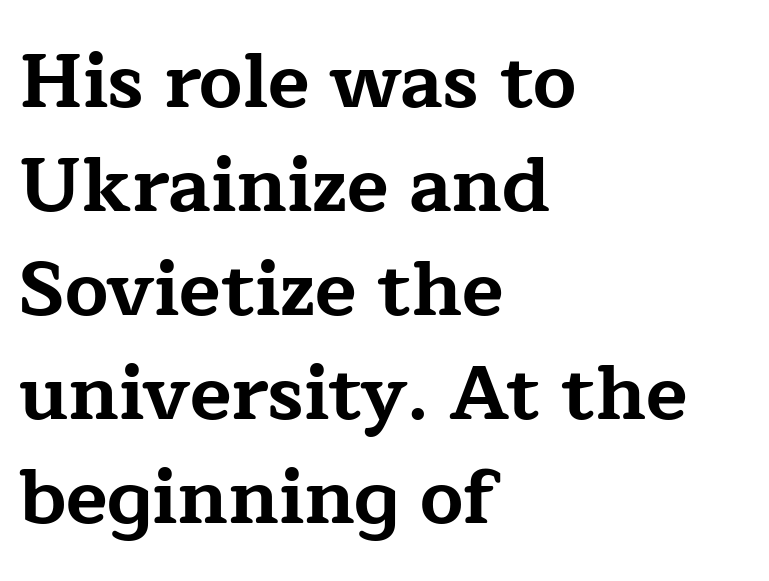
Q: Is the text bold? A: Yes.
Q: Is the text italic (slanted)? A: No, it is upright.
Q: Is the typeface a serif or a sans-serif typeface? A: Serif.
Q: Is the text underlined? A: No.
Q: How is the paragraph aligned? A: Left-aligned.
Q: Is the spacing between letters normal or unusually wide? A: Normal.
Q: Is the spacing between lines tight, normal or loose? A: Normal.
Q: Width (condensed, normal, or wide)? A: Wide.
Q: Stroke contrast? A: Low.
Q: x-height? A: Medium.
Q: Monospaced? A: No.
